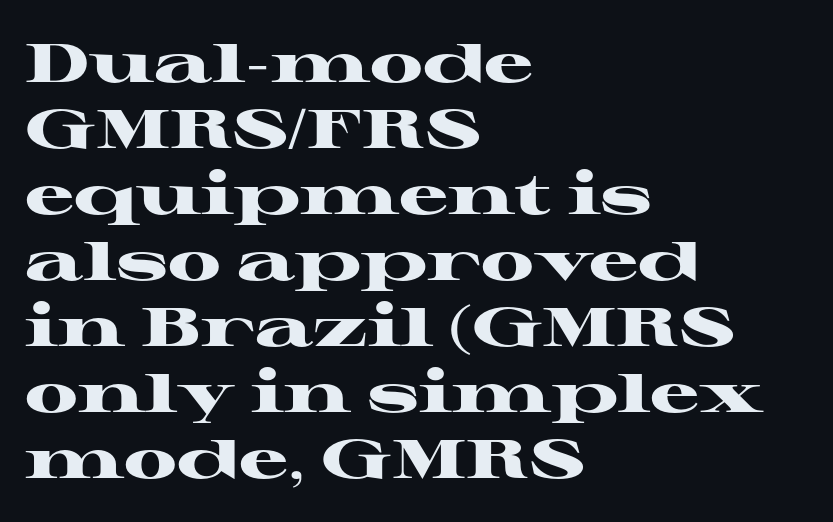
{"serif": "yes", "italic": "no", "bold": "yes", "weight": "heavy", "width": "wide", "stroke_contrast": "high", "x_height": "medium", "monospaced": "no", "underline": "no", "align": "left", "line_spacing_ratio": 1.2, "letter_spacing": "normal", "letter_spacing_em": 0.0, "glyph_px": 55}
